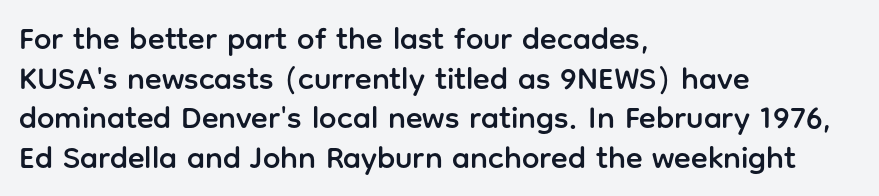
The image shows 31 px sans-serif type, upright; set left-aligned, normal line spacing (1.28x), normal letter spacing, not underlined; low stroke contrast and a medium x-height.
